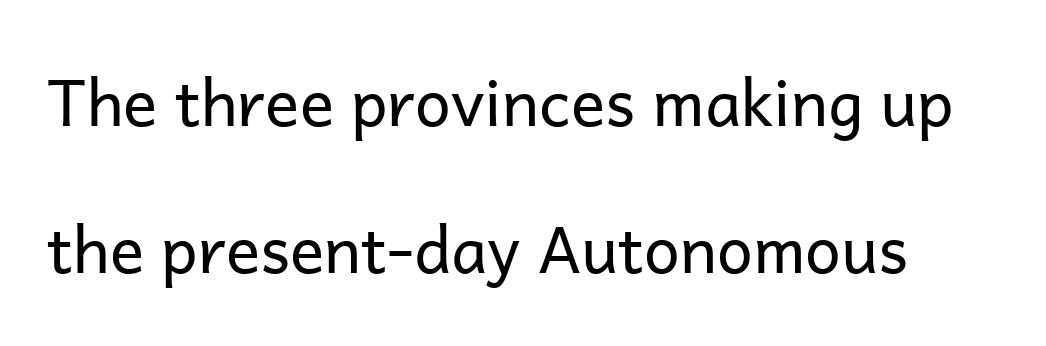
The image shows 64 px regular-weight sans-serif type, upright; set loose line spacing (2.3x), normal letter spacing, not underlined; low stroke contrast and a medium x-height.
